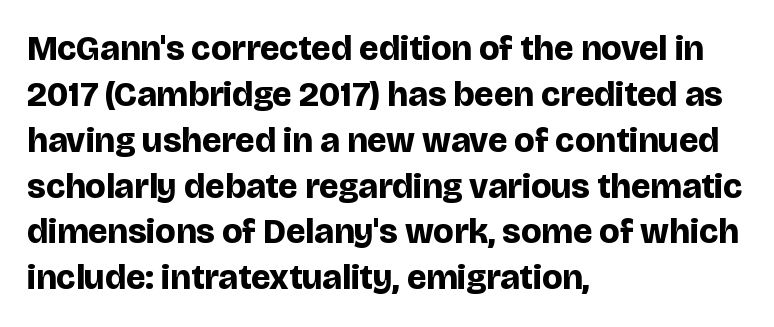
{"serif": "no", "italic": "no", "bold": "yes", "weight": "bold", "width": "normal", "stroke_contrast": "low", "x_height": "large", "monospaced": "no", "underline": "no", "align": "left", "line_spacing": "normal", "line_spacing_ratio": 1.31, "letter_spacing": "normal", "letter_spacing_em": 0.0, "glyph_px": 35}
